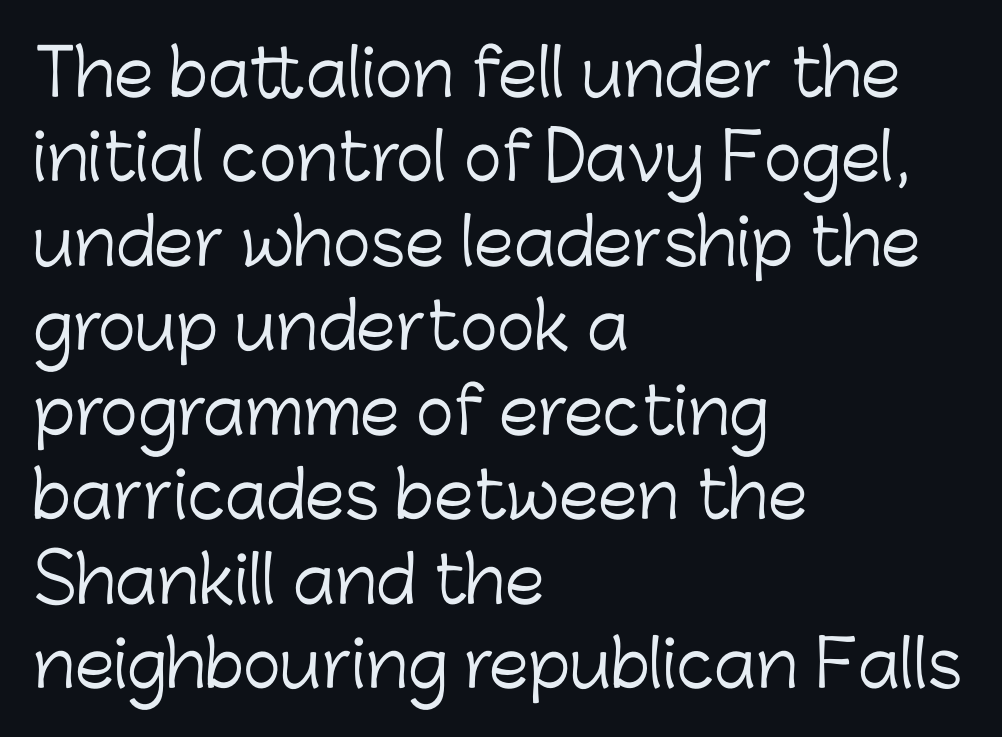
The image shows 64 px light sans-serif type, upright; set left-aligned, normal line spacing (1.32x), normal letter spacing, not underlined; low stroke contrast and a medium x-height.
